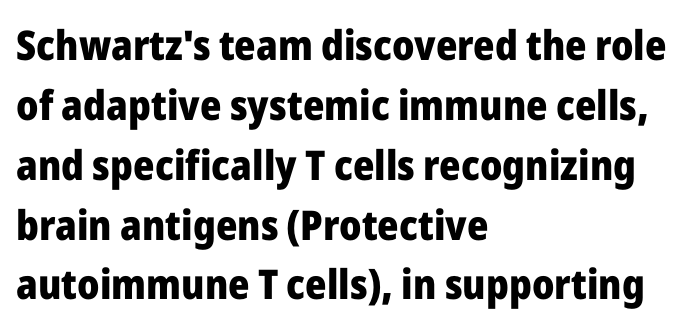
The image shows 41 px heavy sans-serif type, upright; set left-aligned, normal line spacing (1.46x), normal letter spacing, not underlined; low stroke contrast and a medium x-height.
